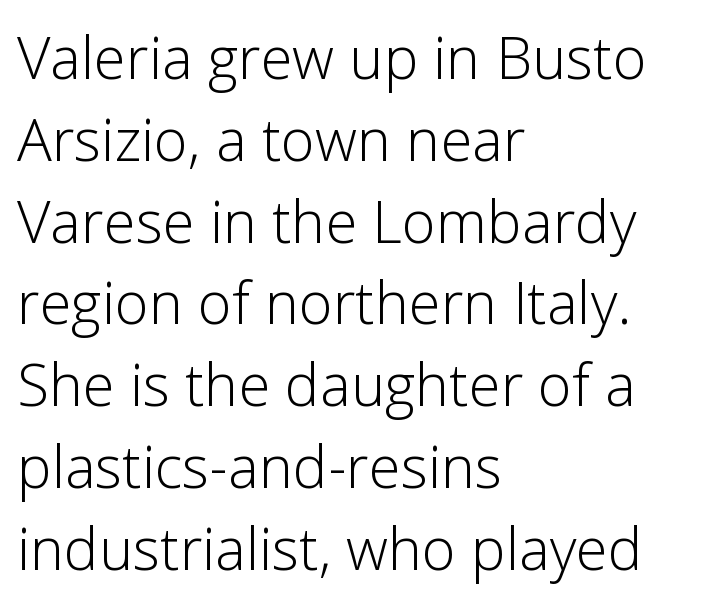
Has an underline been added? It has not. A typesetter would call this proportional, since set widths differ per character. Italic: no, the glyphs are upright roman. The passage shown stacks its lines at a standard gap.
